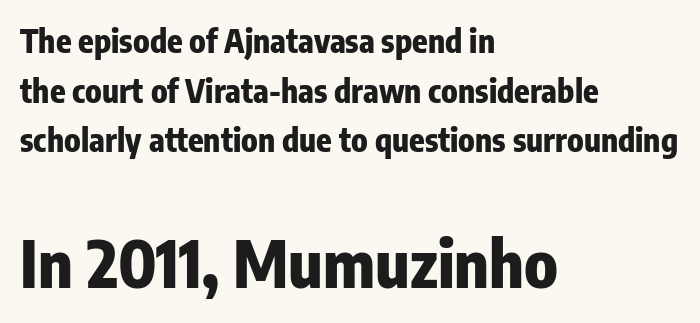
The image shows 65 px heavy, condensed sans-serif type, upright; set left-aligned, normal line spacing (1.55x), normal letter spacing, not underlined; the second (bottom) block is 2.03x larger; low stroke contrast and a medium x-height.
